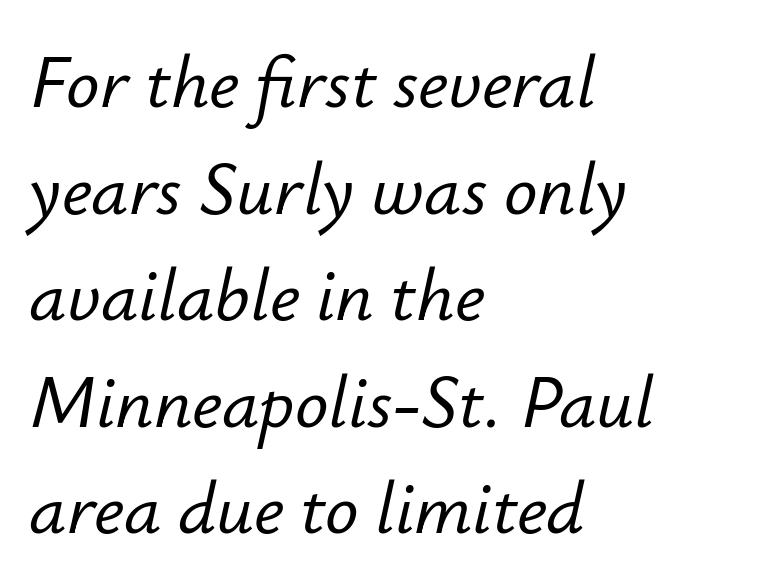
Q: Is the text italic (slanted)? A: Yes, it leans right by about 12 degrees.
Q: Is the text underlined? A: No.
Q: How is the paragraph aligned? A: Left-aligned.
Q: Is the spacing between letters normal or unusually wide? A: Normal.
Q: Is the spacing between lines tight, normal or loose? A: Normal.
Q: Width (condensed, normal, or wide)? A: Normal.
Q: Stroke contrast? A: Low.
Q: x-height? A: Small.
Q: Monospaced? A: No.
